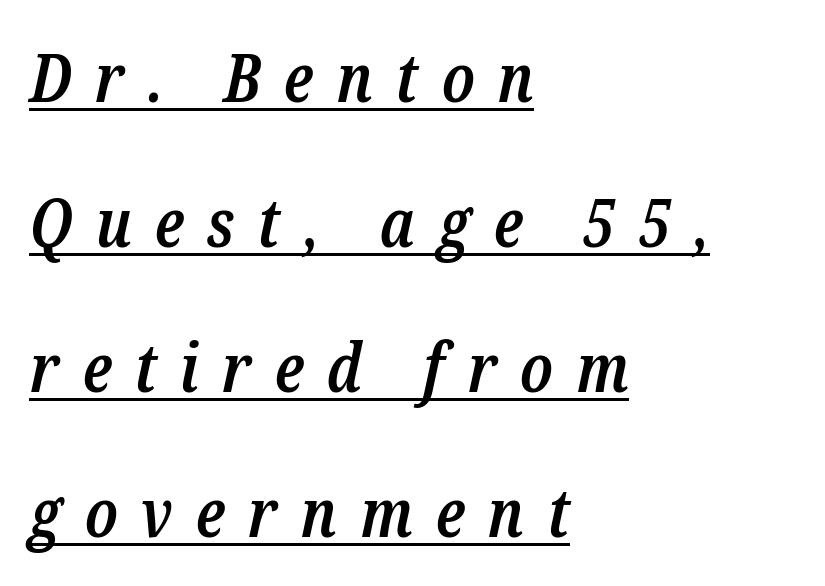
{"serif": "yes", "italic": "yes", "lean": "right", "slant_degrees": 12, "bold": "semi", "weight": "semibold", "width": "condensed", "stroke_contrast": "low", "x_height": "medium", "monospaced": "no", "underline": "yes", "align": "left", "line_spacing": "loose", "line_spacing_ratio": 2.13, "letter_spacing": "wide", "letter_spacing_em": 0.34, "glyph_px": 68}
